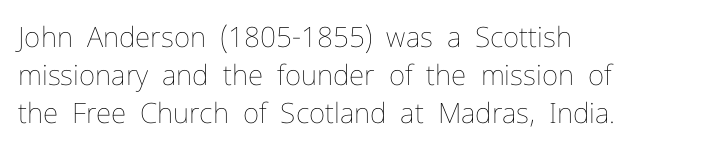
Nothing unusual about the tracking: characters are spaced as the font intends. Stems here are at most as thick as an everyday book face. The leading is moderate, giving the passage an even texture. Layout note: lines flush left. The foot of each line stays bare and open.
